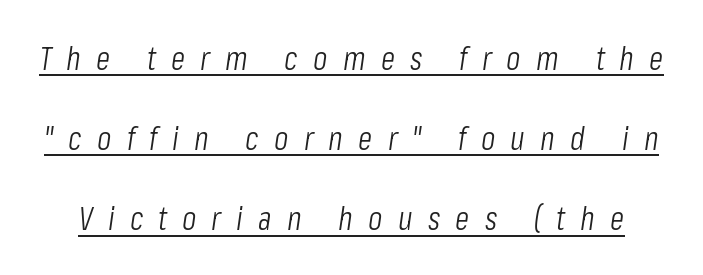
Proportional: the letters do not fall into vertical columns. Rendered with sloped, italic letterforms. Compared with typical body copy, the letter spacing here is much looser. What decoration does the sample have? An underline.
